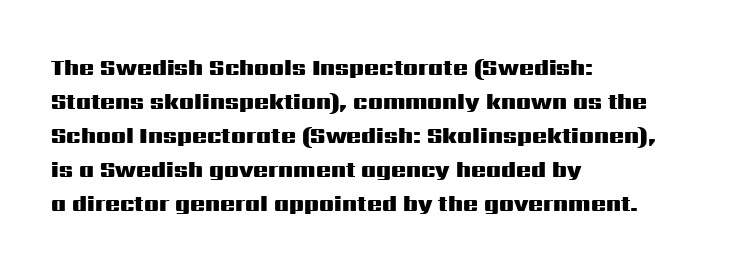
The lettering holds an erect, upright posture throughout. No word sits above an underline. Thick stems and heavy bowls — unmistakably bold. How are the letters spaced? Ordinarily, with no added tracking. Line beginnings align vertically; line endings do not.
